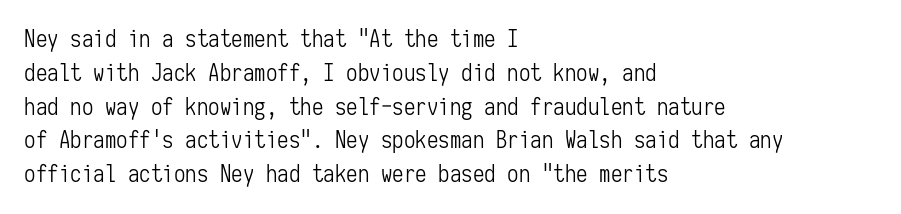
Just letters on the line, the space beneath them empty. Evenly set lines give the paragraph a standard silhouette. Heft: none added — not bold. Notice how the passage keeps a crisp vertical edge on the left only. No extra tracking has been applied to these lines. A roman cut, with each character standing at attention.
